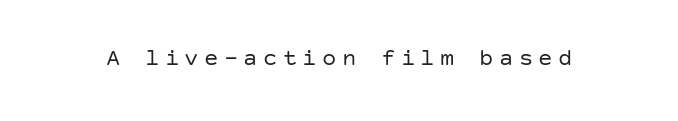
Q: Is the text bold? A: No.
Q: Is the text italic (slanted)? A: No, it is upright.
Q: Is the text underlined? A: No.
Q: Is the spacing between letters normal or unusually wide? A: Unusually wide.
